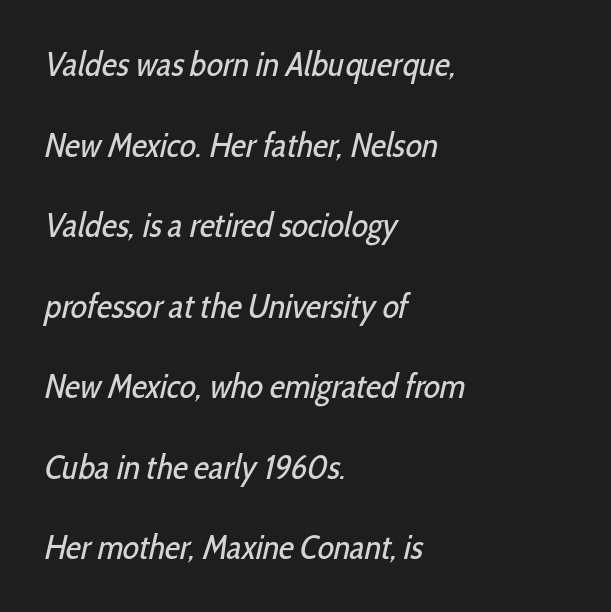
{"serif": "no", "bold": "no", "weight": "regular", "width": "condensed", "stroke_contrast": "low", "x_height": "medium", "monospaced": "no", "underline": "no", "align": "left", "line_spacing": "loose", "line_spacing_ratio": 2.37, "letter_spacing": "normal", "letter_spacing_em": 0.0, "glyph_px": 34}
